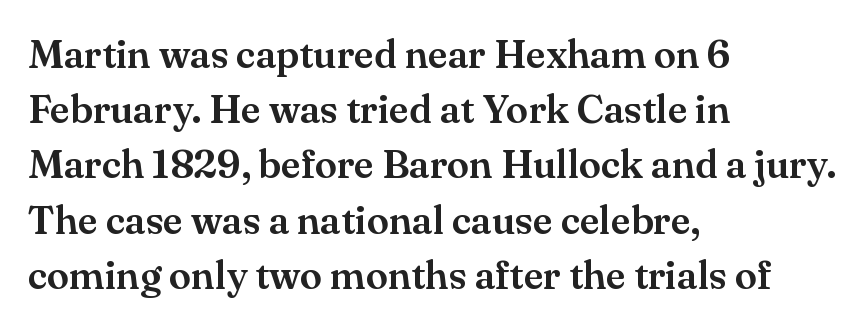
The image shows 40 px serif type, upright; set left-aligned, normal line spacing (1.38x), normal letter spacing, not underlined; medium stroke contrast and a small x-height.
